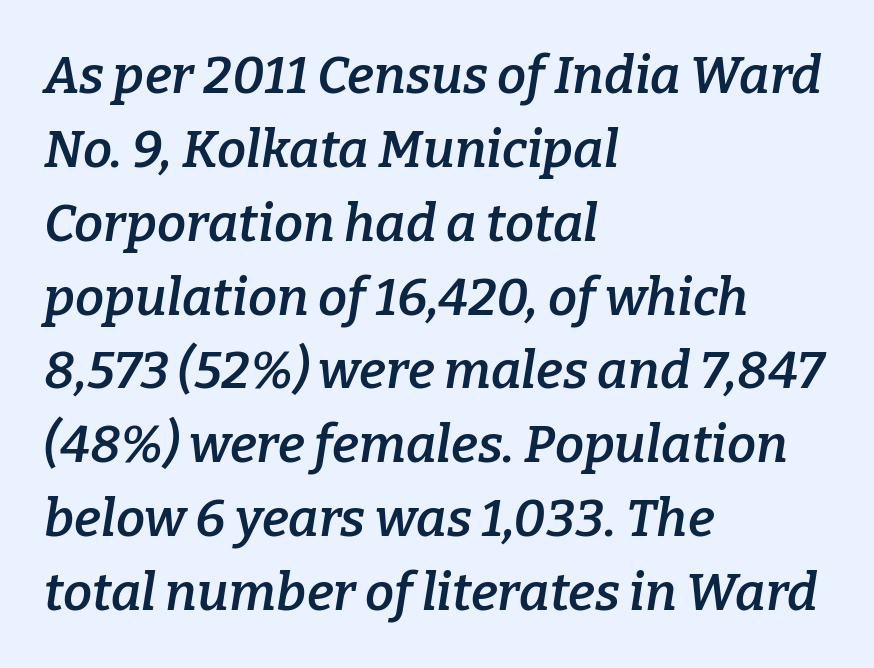
Q: Is the text bold? A: Semi-bold.
Q: Is the text italic (slanted)? A: Yes, it leans right by about 9 degrees.
Q: Is the typeface a serif or a sans-serif typeface? A: Serif.
Q: Is the text underlined? A: No.
Q: How is the paragraph aligned? A: Left-aligned.
Q: Is the spacing between letters normal or unusually wide? A: Normal.
Q: Is the spacing between lines tight, normal or loose? A: Normal.
Q: Width (condensed, normal, or wide)? A: Normal.
Q: Stroke contrast? A: Low.
Q: x-height? A: Medium.
Q: Monospaced? A: No.
